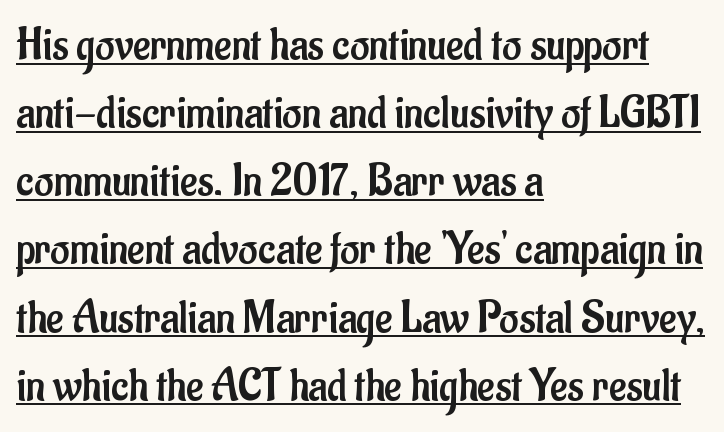
Q: Is the text bold? A: No.
Q: Is the text italic (slanted)? A: No, it is upright.
Q: Is the typeface a serif or a sans-serif typeface? A: Sans-serif.
Q: Is the text underlined? A: Yes.
Q: How is the paragraph aligned? A: Left-aligned.
Q: Is the spacing between letters normal or unusually wide? A: Normal.
Q: Is the spacing between lines tight, normal or loose? A: Normal.
Q: Width (condensed, normal, or wide)? A: Condensed.
Q: Stroke contrast? A: Low.
Q: x-height? A: Small.
Q: Monospaced? A: No.
